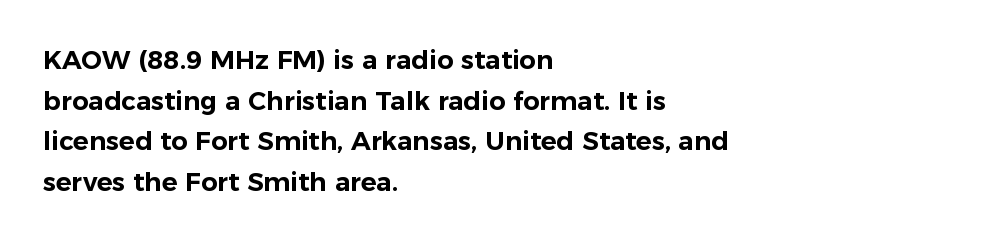
{"italic": "no", "underline": "no", "align": "left", "line_spacing": "normal", "line_spacing_ratio": 1.56, "letter_spacing": "normal", "letter_spacing_em": 0.0, "glyph_px": 26}
